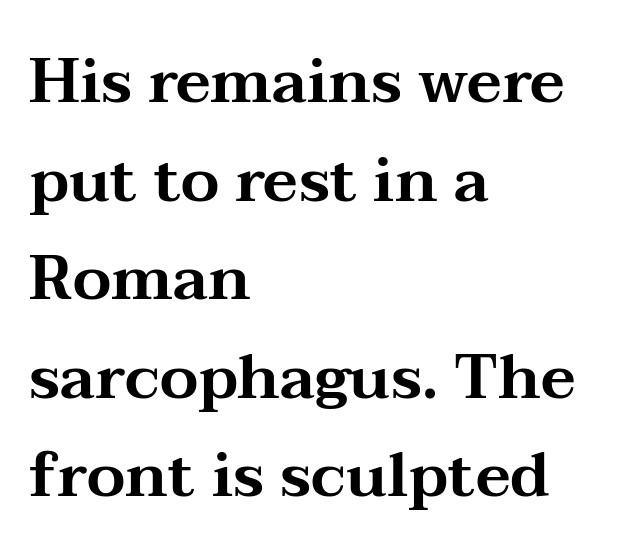
Q: Is the text italic (slanted)? A: No, it is upright.
Q: Is the typeface a serif or a sans-serif typeface? A: Serif.
Q: Is the text underlined? A: No.
Q: How is the paragraph aligned? A: Left-aligned.
Q: Is the spacing between letters normal or unusually wide? A: Normal.
Q: Is the spacing between lines tight, normal or loose? A: Normal.
Q: Width (condensed, normal, or wide)? A: Wide.
Q: Stroke contrast? A: Medium.
Q: x-height? A: Medium.
Q: Monospaced? A: No.
